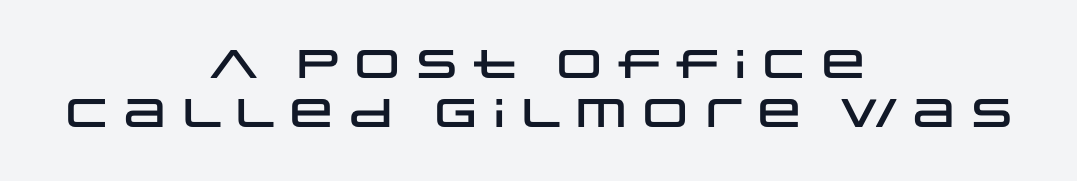
The image shows 40 px wide sans-serif type, upright; set centered, line spacing 1.22x, normal letter spacing, not underlined; low stroke contrast and a large x-height.
